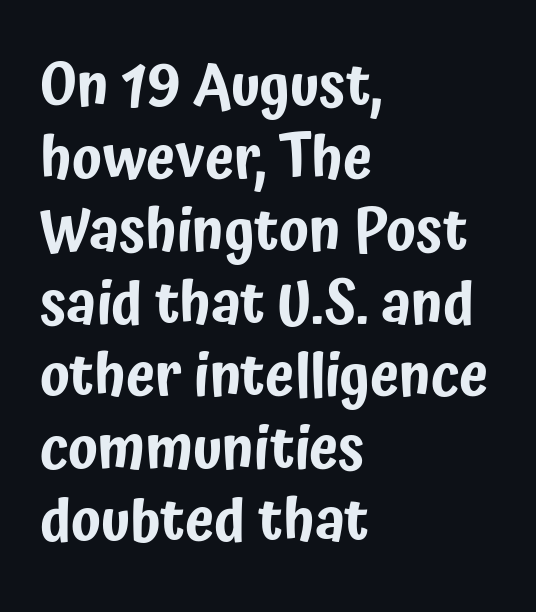
The image shows 59 px condensed sans-serif type, upright; set left-aligned, line spacing 1.23x, normal letter spacing, not underlined; low stroke contrast and a medium x-height.
